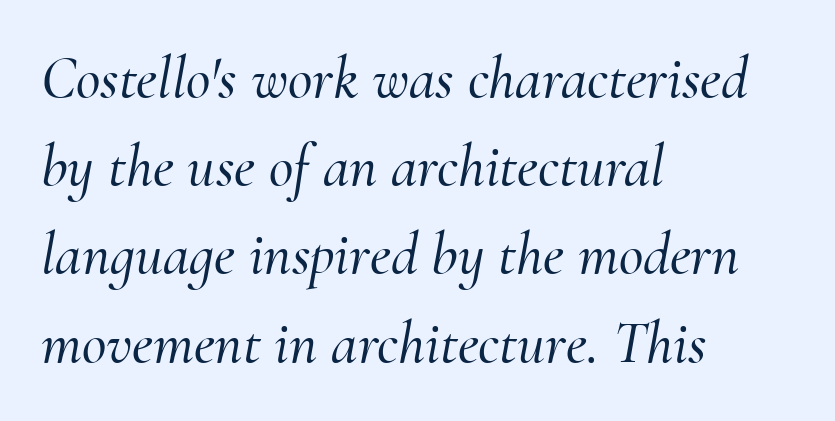
Q: Is the text italic (slanted)? A: Yes, it leans right by about 10 degrees.
Q: Is the typeface a serif or a sans-serif typeface? A: Serif.
Q: Is the text underlined? A: No.
Q: How is the paragraph aligned? A: Left-aligned.
Q: Is the spacing between letters normal or unusually wide? A: Normal.
Q: Is the spacing between lines tight, normal or loose? A: Normal.
Q: Width (condensed, normal, or wide)? A: Normal.
Q: Stroke contrast? A: Medium.
Q: x-height? A: Small.
Q: Monospaced? A: No.
